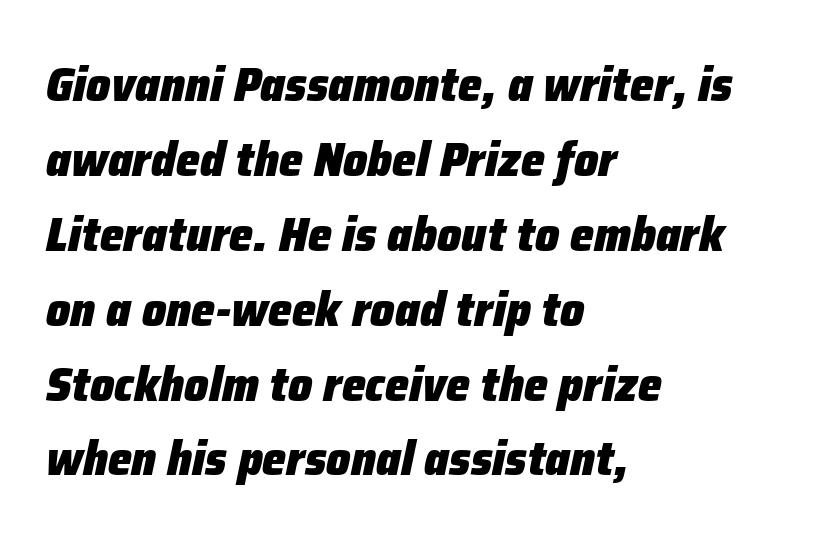
The image shows 48 px heavy type, italic (leaning right); set left-aligned, normal line spacing (1.56x), normal letter spacing, not underlined; low stroke contrast and a medium x-height.
